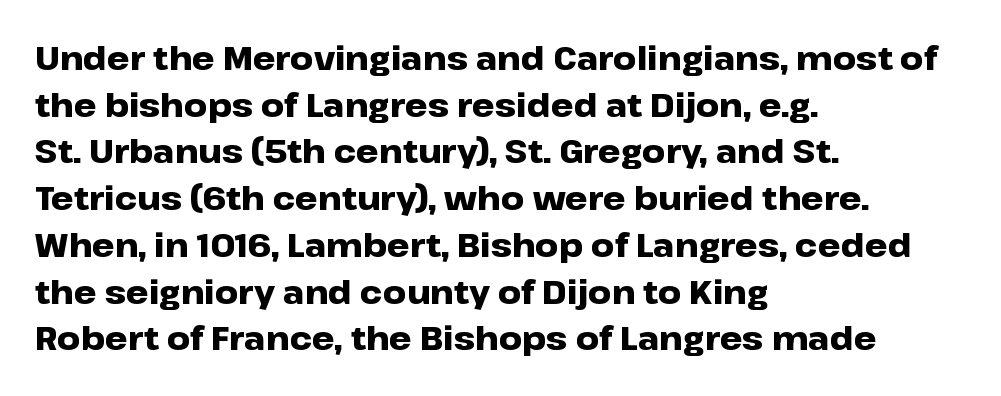
{"serif": "no", "italic": "no", "bold": "yes", "weight": "heavy", "width": "wide", "stroke_contrast": "low", "x_height": "medium", "monospaced": "no", "underline": "no", "align": "left", "line_spacing": "normal", "line_spacing_ratio": 1.46, "letter_spacing": "normal", "letter_spacing_em": 0.0, "glyph_px": 32}
